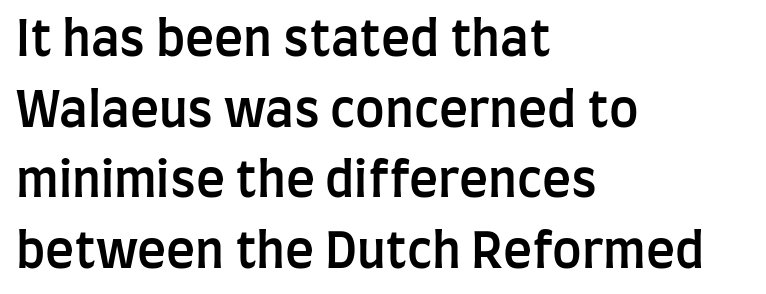
Is this a fixed-width face? No — the glyphs have proportional, varying widths. Beneath every word, the page is bare. The rendering keeps characters at their native spacing. Compared with an ordinary text face, these strokes are moderately heavier — a semibold. Line beginnings align vertically; line endings do not.
